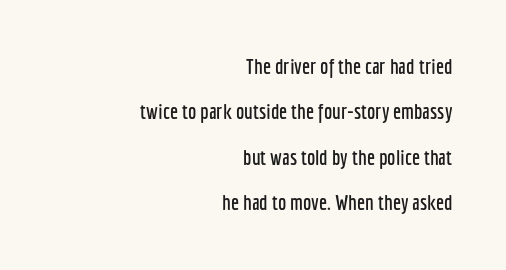
All the whitespace from short lines collects on the left. How are the letters spaced? Ordinarily, with no added tracking. Reading down the column, the eye jumps a long way to each next line. Underline: absent. Style check: upright.
